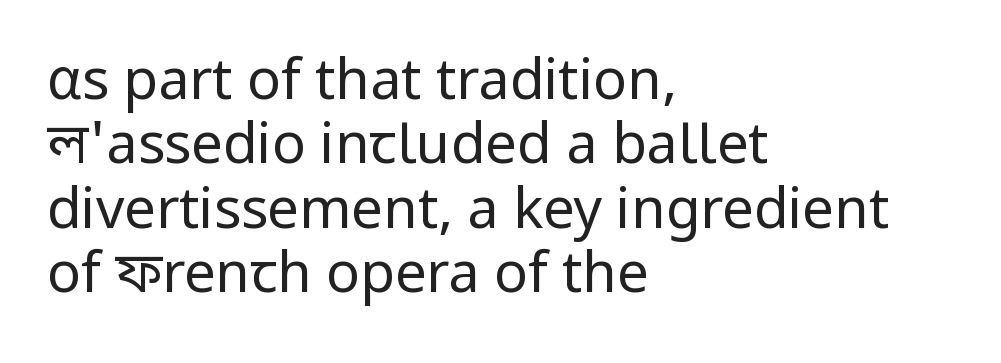
{"serif": "no", "italic": "no", "bold": "no", "weight": "regular", "width": "normal", "stroke_contrast": "low", "x_height": "medium", "monospaced": "no", "underline": "no", "align": "left", "line_spacing": "tight", "line_spacing_ratio": 1.15, "letter_spacing": "normal", "letter_spacing_em": 0.0, "glyph_px": 56}
